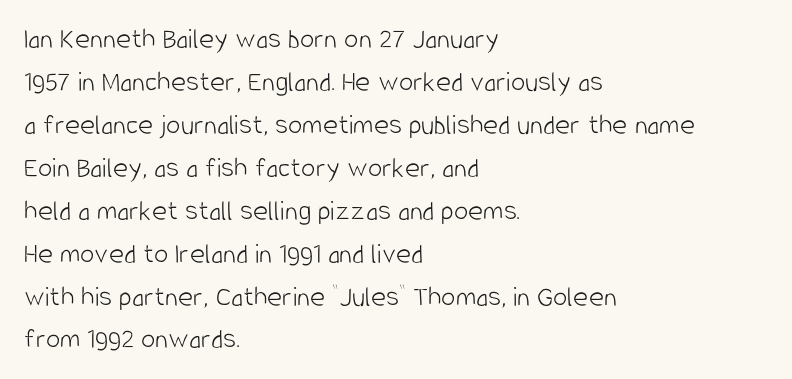
{"serif": "no", "italic": "no", "bold": "no", "weight": "light", "width": "condensed", "stroke_contrast": "low", "x_height": "large", "monospaced": "no", "underline": "no", "align": "left", "line_spacing": "normal", "line_spacing_ratio": 1.48, "letter_spacing": "normal", "letter_spacing_em": 0.0, "glyph_px": 29}
